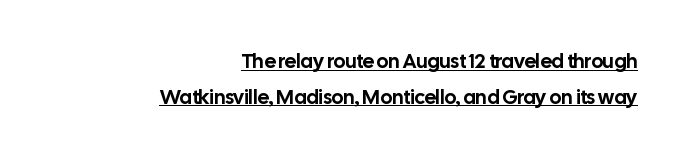
Q: Is the text italic (slanted)? A: No, it is upright.
Q: Is the text underlined? A: Yes.
Q: How is the paragraph aligned? A: Right-aligned.
Q: Is the spacing between letters normal or unusually wide? A: Normal.
